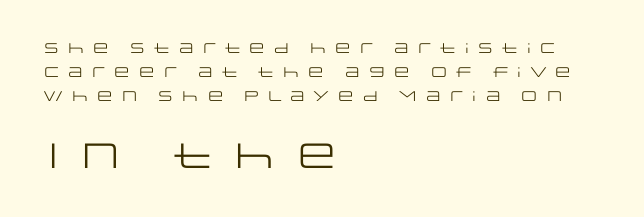
The image shows 35 px regular-weight, wide sans-serif type, upright; set left-aligned, normal line spacing (1.7x), unusually wide letter spacing (+0.26 em), not underlined; the second (bottom) block is 2.5x larger; low stroke contrast and a large x-height.
